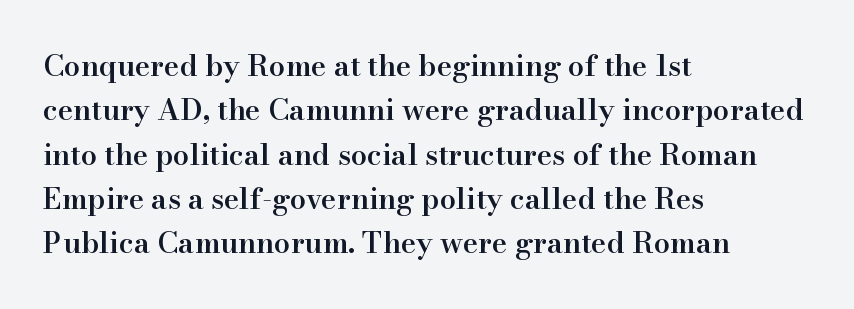
A bare baseline throughout the passage. The specimen reads as upright at a glance. A fair bit of extra ink — the face is semibold, not bold. Baseline-to-baseline distance is the conventional proportion of letter height. Typographically, this falls in the serif category.
